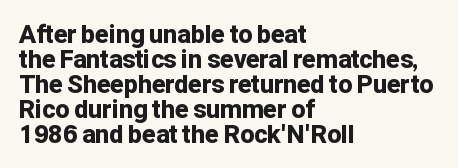
{"italic": "no", "bold": "yes", "underline": "no", "align": "left", "line_spacing": "tight", "line_spacing_ratio": 1.0, "letter_spacing": "normal", "letter_spacing_em": 0.0, "glyph_px": 25}
